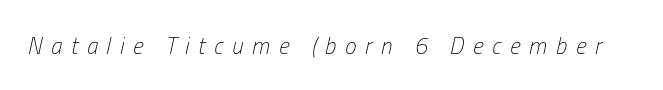
Q: Is the text bold? A: No.
Q: Is the text italic (slanted)? A: Yes, it leans right by about 13 degrees.
Q: Is the text underlined? A: No.
Q: Is the spacing between letters normal or unusually wide? A: Unusually wide.
